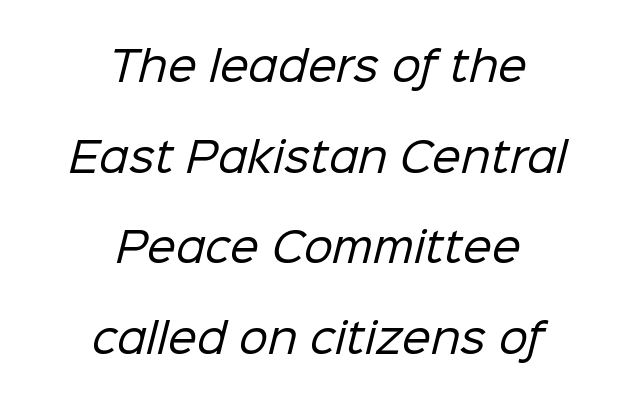
The image shows 41 px regular-weight sans-serif type; set centered, loose line spacing (2.21x), normal letter spacing, not underlined; low stroke contrast and a medium x-height.
